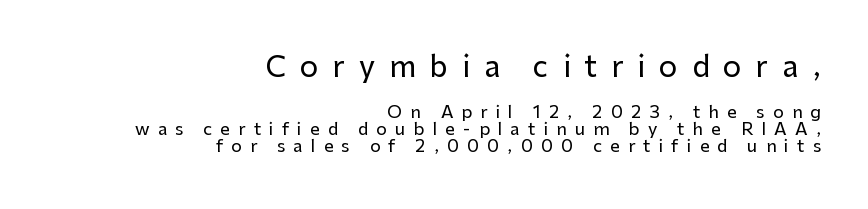
Q: Is the text italic (slanted)? A: No, it is upright.
Q: Is the typeface a serif or a sans-serif typeface? A: Sans-serif.
Q: Is the text underlined? A: No.
Q: How is the paragraph aligned? A: Right-aligned.
Q: Is the spacing between letters normal or unusually wide? A: Unusually wide.
Q: Is the spacing between lines tight, normal or loose? A: Tight.
Q: Which block of text is set in a larger size, the first (top) or the second (bottom)? A: The first (top) one.
Q: Width (condensed, normal, or wide)? A: Normal.
Q: Stroke contrast? A: Low.
Q: x-height? A: Medium.
Q: Monospaced? A: No.
